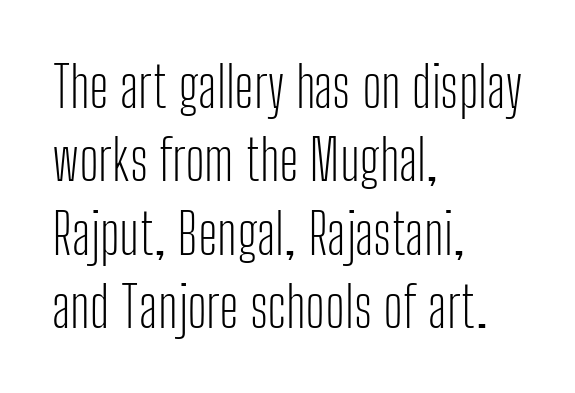
Q: Is the text bold? A: No.
Q: Is the text italic (slanted)? A: No, it is upright.
Q: Is the typeface a serif or a sans-serif typeface? A: Sans-serif.
Q: Is the text underlined? A: No.
Q: How is the paragraph aligned? A: Left-aligned.
Q: Is the spacing between letters normal or unusually wide? A: Normal.
Q: Is the spacing between lines tight, normal or loose? A: Normal.
Q: Width (condensed, normal, or wide)? A: Condensed.
Q: Stroke contrast? A: Low.
Q: x-height? A: Medium.
Q: Monospaced? A: No.
